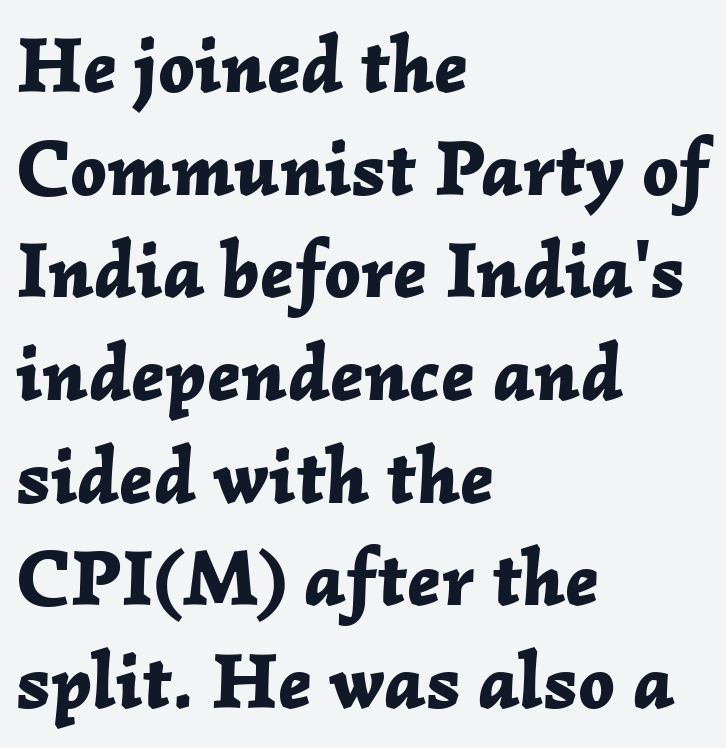
{"italic": "yes", "lean": "right", "slant_degrees": 2, "bold": "yes", "weight": "bold", "width": "normal", "stroke_contrast": "low", "x_height": "medium", "monospaced": "no", "underline": "no", "align": "left", "line_spacing": "normal", "line_spacing_ratio": 1.3, "letter_spacing": "normal", "letter_spacing_em": 0.0, "glyph_px": 79}
